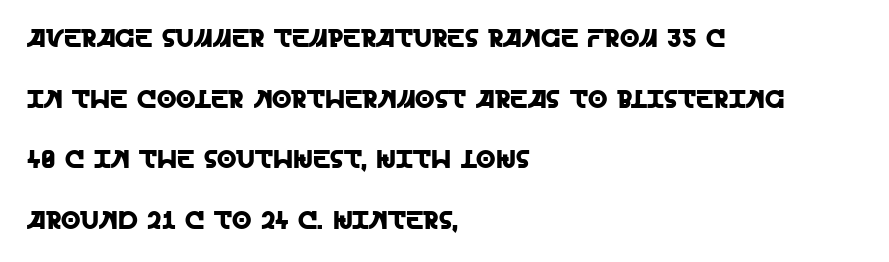
Q: Is the text italic (slanted)? A: No, it is upright.
Q: Is the text underlined? A: No.
Q: How is the paragraph aligned? A: Left-aligned.
Q: Is the spacing between letters normal or unusually wide? A: Normal.
Q: Is the spacing between lines tight, normal or loose? A: Loose.
